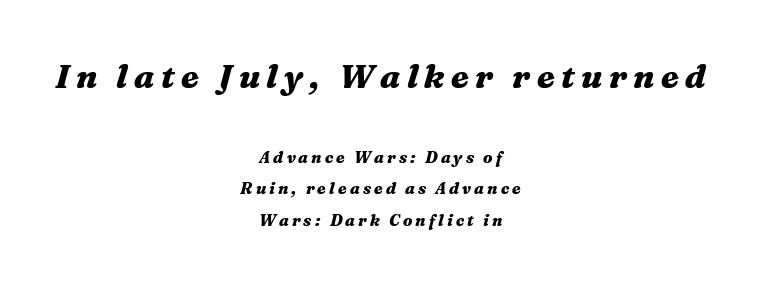
{"italic": "yes", "lean": "right", "slant_degrees": 16, "bold": "yes", "weight": "heavy", "width": "wide", "stroke_contrast": "medium", "x_height": "medium", "monospaced": "no", "underline": "no", "align": "center", "line_spacing": "loose", "line_spacing_ratio": 1.98, "larger_block": "first", "size_ratio": 2.06, "glyph_px": 33}
